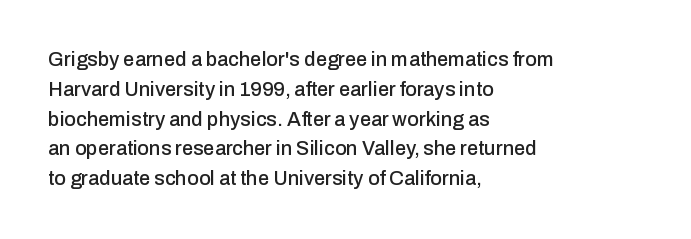
The image shows 20 px text type, upright; set left-aligned, normal line spacing (1.49x), normal letter spacing, not underlined.
